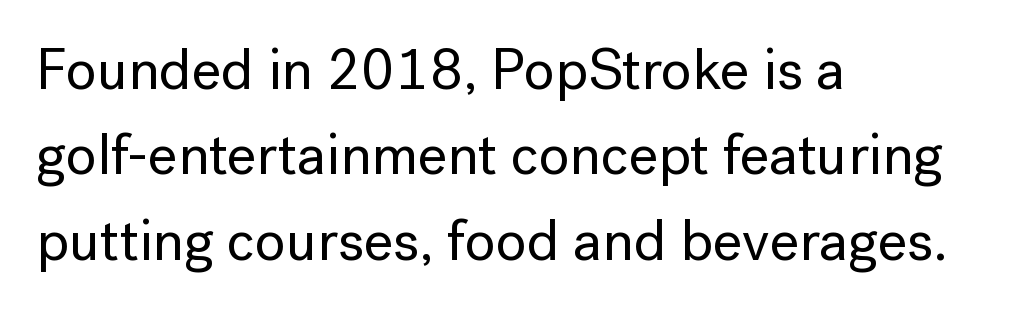
Any mark beneath the type? The region is blank. Notice how descenders clear the ascenders below comfortably — that's standard leading. To sum up the face: it is a sans, with no serifs. This sample has the flowing, uneven cadence of proportional lettering. Posture: vertical. Left-aligned paragraph, ragged on the right.
